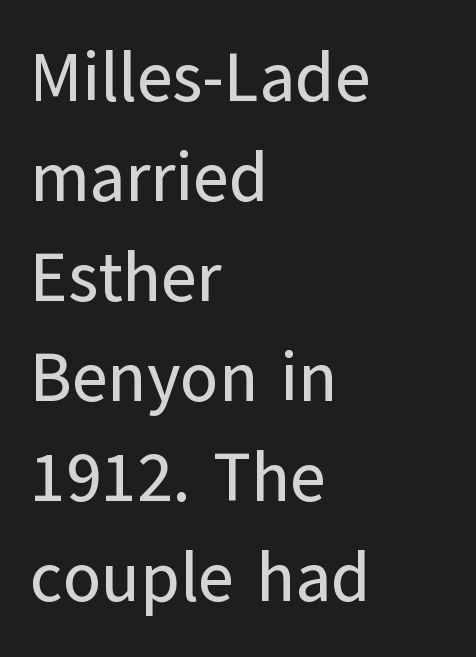
Q: Is the text italic (slanted)? A: No, it is upright.
Q: Is the typeface a serif or a sans-serif typeface? A: Sans-serif.
Q: Is the text underlined? A: No.
Q: How is the paragraph aligned? A: Left-aligned.
Q: Is the spacing between letters normal or unusually wide? A: Normal.
Q: Is the spacing between lines tight, normal or loose? A: Normal.
Q: Width (condensed, normal, or wide)? A: Normal.
Q: Stroke contrast? A: Low.
Q: x-height? A: Medium.
Q: Monospaced? A: No.
